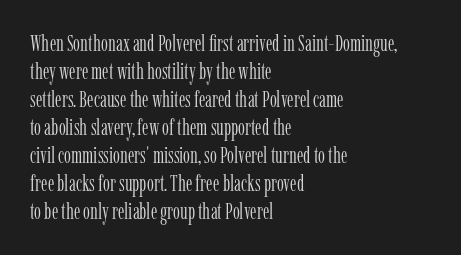
{"italic": "no", "bold": "no", "underline": "no", "align": "left", "line_spacing": "normal", "line_spacing_ratio": 1.27, "letter_spacing": "normal", "letter_spacing_em": 0.0, "glyph_px": 22}
